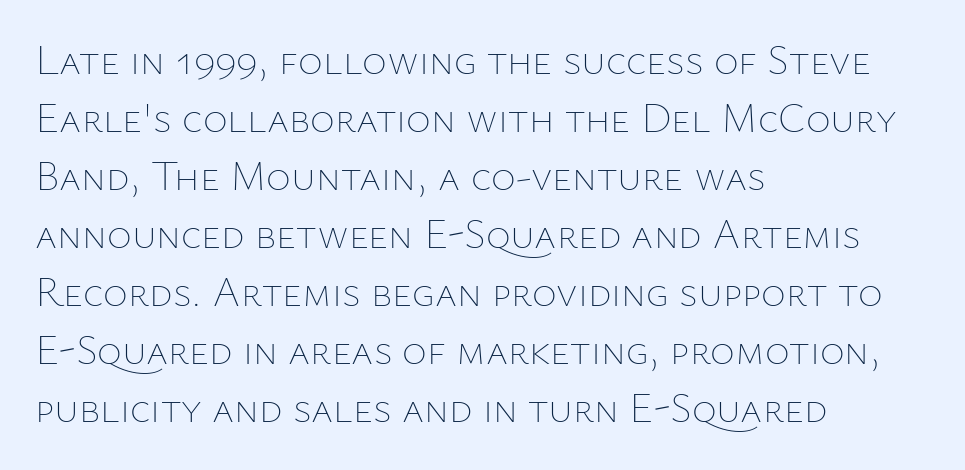
The image shows 42 px thin type, upright; set left-aligned, normal line spacing (1.38x), normal letter spacing, not underlined; low stroke contrast and a medium x-height.
